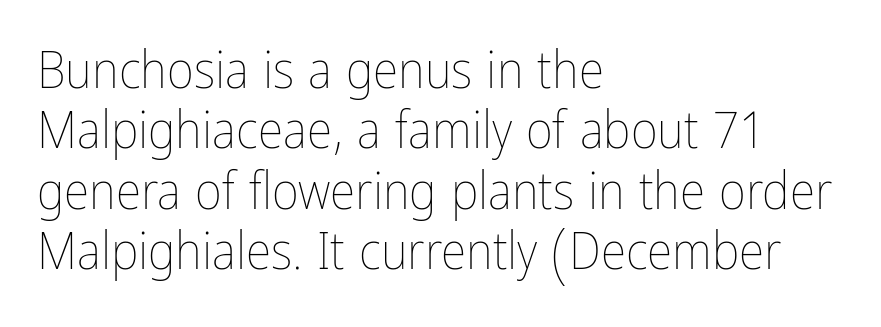
Q: Is the text bold? A: No.
Q: Is the text italic (slanted)? A: No, it is upright.
Q: Is the text underlined? A: No.
Q: How is the paragraph aligned? A: Left-aligned.
Q: Is the spacing between letters normal or unusually wide? A: Normal.
Q: Width (condensed, normal, or wide)? A: Condensed.
Q: Stroke contrast? A: Low.
Q: x-height? A: Medium.
Q: Monospaced? A: No.
